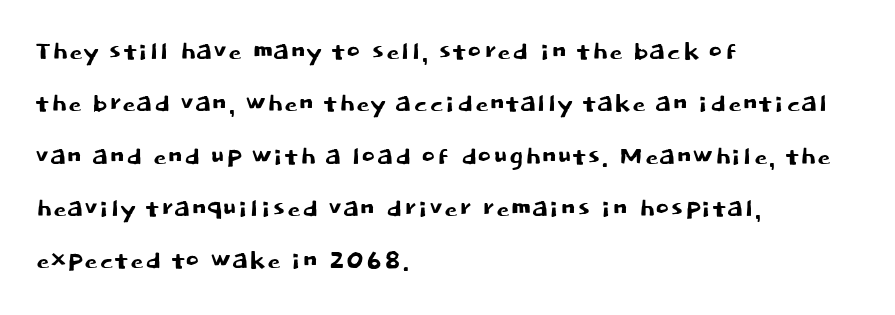
Q: Is the text italic (slanted)? A: No, it is upright.
Q: Is the typeface a serif or a sans-serif typeface? A: Sans-serif.
Q: Is the text underlined? A: No.
Q: How is the paragraph aligned? A: Left-aligned.
Q: Is the spacing between letters normal or unusually wide? A: Normal.
Q: Is the spacing between lines tight, normal or loose? A: Normal.
Q: Width (condensed, normal, or wide)? A: Normal.
Q: Stroke contrast? A: Low.
Q: x-height? A: Large.
Q: Monospaced? A: No.
